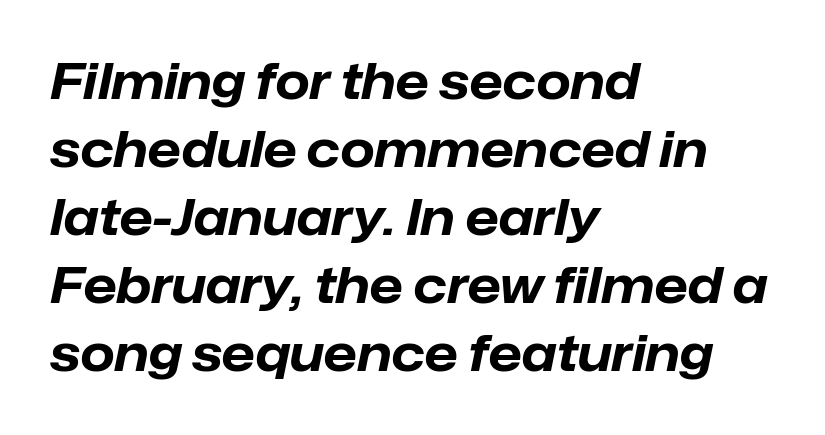
Tracking here is standard; glyphs follow each other at the usual distance. Anything drawn beneath the words? Only blank space. The leading is moderate, giving the passage an even texture. Think of a printed novel: that variable character pitch is what you see here. Typeset ragged right — the left edge is the straight one.
